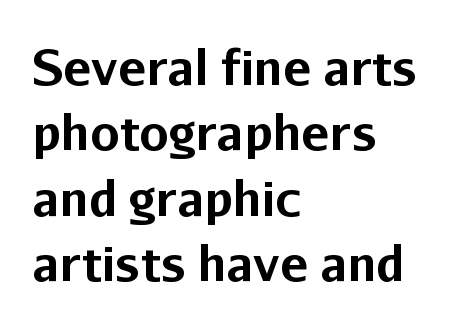
The image shows 47 px bold sans-serif type, upright; set left-aligned, normal line spacing (1.39x), normal letter spacing, not underlined; low stroke contrast and a medium x-height.
